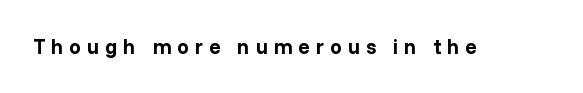
The specimen omits any rule beneath the text block's lines. Between one letter and the next there's a generous, obvious gap. Look at the stroke-to-counter ratio: heavy, a bold. This sample uses an upright cut, with every glyph sitting square on the baseline.
